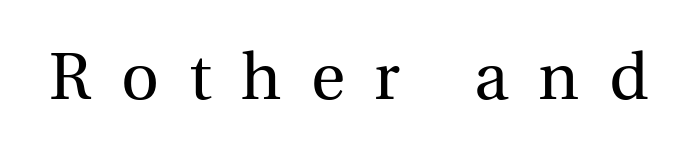
The image shows 66 px regular-weight serif type, upright; set unusually wide letter spacing (+0.45 em), not underlined; a medium x-height.
